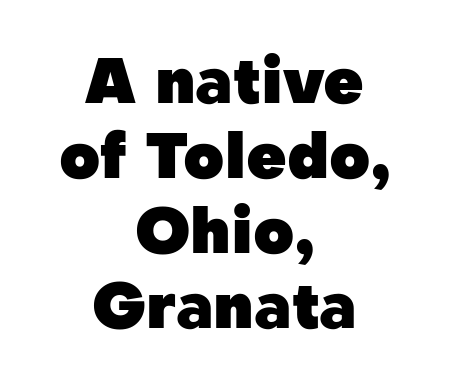
The image shows 63 px heavy sans-serif type, upright; set centered, line spacing 1.19x, normal letter spacing, not underlined; low stroke contrast and a medium x-height.
